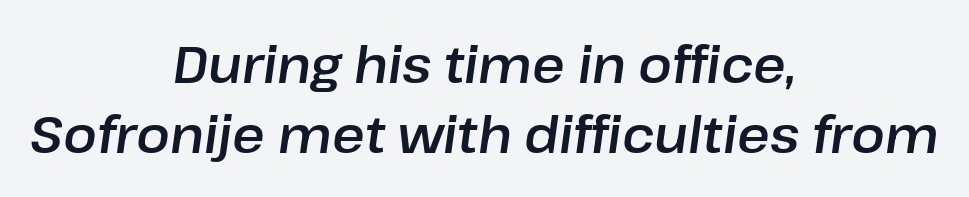
The image shows 50 px text type, italic (leaning right); set centered, normal line spacing (1.4x), normal letter spacing, not underlined; low stroke contrast and a medium x-height.
